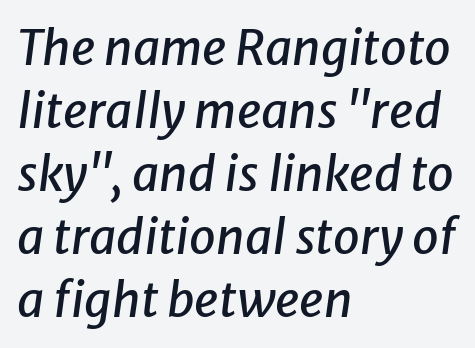
The image shows 48 px text type, italic (leaning right); set left-aligned, normal line spacing (1.31x), normal letter spacing, not underlined; low stroke contrast and a medium x-height.
